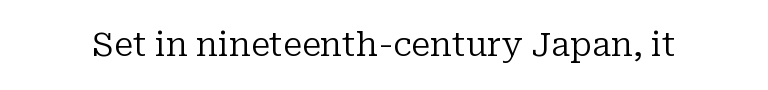
{"serif": "yes", "italic": "no", "bold": "no", "weight": "regular", "width": "normal", "stroke_contrast": "low", "x_height": "medium", "monospaced": "no", "underline": "no", "letter_spacing": "normal", "letter_spacing_em": 0.0, "glyph_px": 33}
